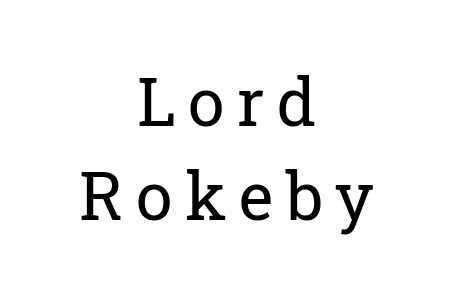
Q: Is the text bold? A: No.
Q: Is the text italic (slanted)? A: No, it is upright.
Q: Is the typeface a serif or a sans-serif typeface? A: Serif.
Q: Is the text underlined? A: No.
Q: How is the paragraph aligned? A: Centered.
Q: Is the spacing between lines tight, normal or loose? A: Normal.
Q: Width (condensed, normal, or wide)? A: Normal.
Q: Stroke contrast? A: Low.
Q: x-height? A: Medium.
Q: Monospaced? A: No.
